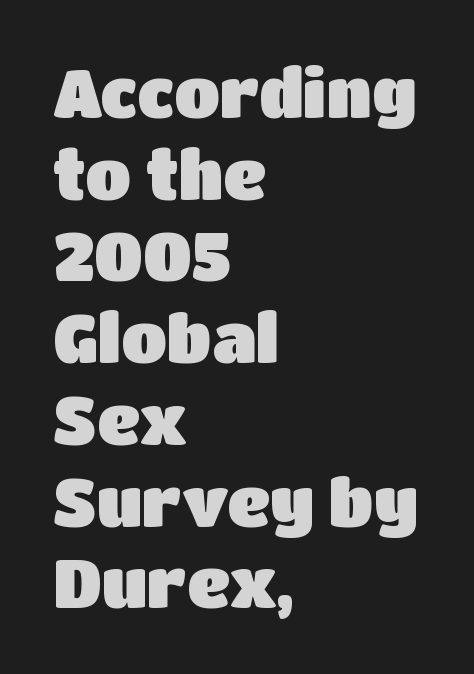
It's the straight-up-and-down kind of type. Plain, unruled lines of type. Each line starts at the same left margin while the right side varies. Font category for this specimen: sans-serif. Default kerning and tracking; the words read as compact shapes.
